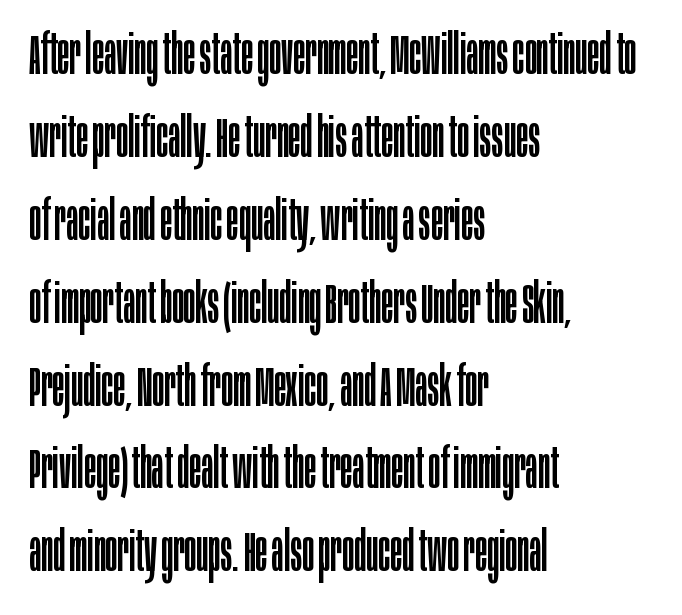
{"serif": "no", "italic": "no", "bold": "no", "weight": "regular", "width": "condensed", "stroke_contrast": "low", "x_height": "large", "monospaced": "no", "underline": "no", "align": "left", "line_spacing": "normal", "line_spacing_ratio": 1.48, "letter_spacing": "normal", "letter_spacing_em": 0.0, "glyph_px": 56}
